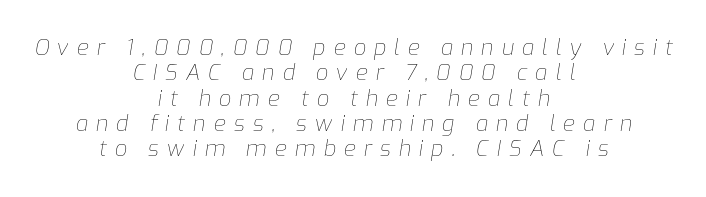
The image shows 22 px text type, italic (leaning right); set centered, tight line spacing (1.15x), unusually wide letter spacing (+0.36 em), not underlined.
